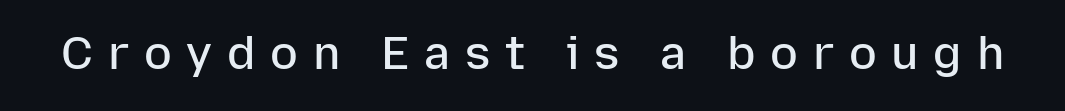
Q: Is the text bold? A: Semi-bold.
Q: Is the text italic (slanted)? A: No, it is upright.
Q: Is the typeface a serif or a sans-serif typeface? A: Sans-serif.
Q: Is the text underlined? A: No.
Q: Is the spacing between letters normal or unusually wide? A: Unusually wide.
Q: Width (condensed, normal, or wide)? A: Normal.
Q: Stroke contrast? A: Low.
Q: x-height? A: Medium.
Q: Monospaced? A: No.
